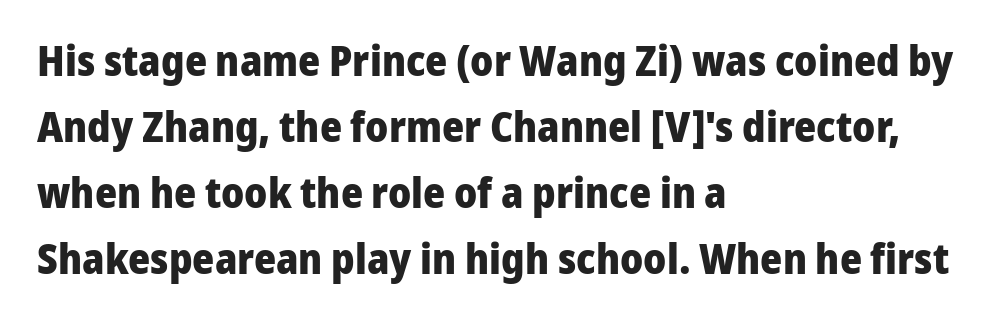
{"serif": "no", "italic": "no", "bold": "yes", "weight": "heavy", "width": "normal", "stroke_contrast": "low", "x_height": "medium", "monospaced": "no", "underline": "no", "align": "left", "line_spacing": "normal", "line_spacing_ratio": 1.57, "letter_spacing": "normal", "letter_spacing_em": 0.0, "glyph_px": 42}
